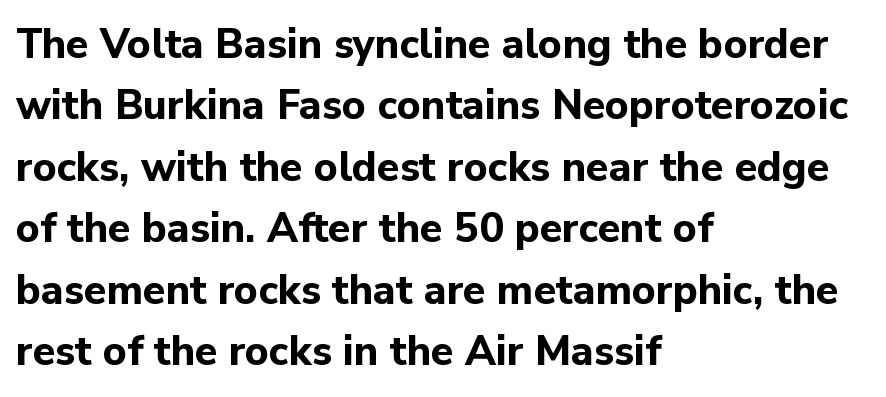
Quick note: interline space is typical. The typeface chosen for these lines omits serifs. The face used here is proportionally spaced, like ordinary book or web type. As a designer I'd log this as weight 700, bold. The words here are not underlined.
